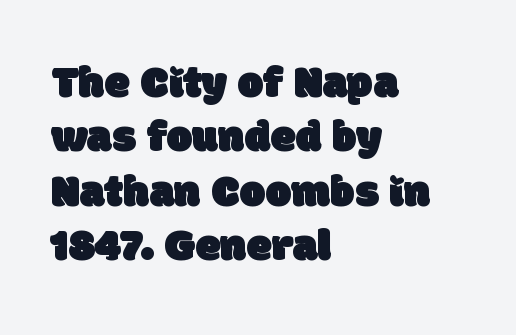
The rendering uses natural spacing where letterforms have individual widths. Decoration check: the copy has no underline. Reading down the block, your eye returns to a fixed left position each line. Grotesque or geometric, the face here clearly has no serifs. The tracking reads as untouched default to a designer's eye.
